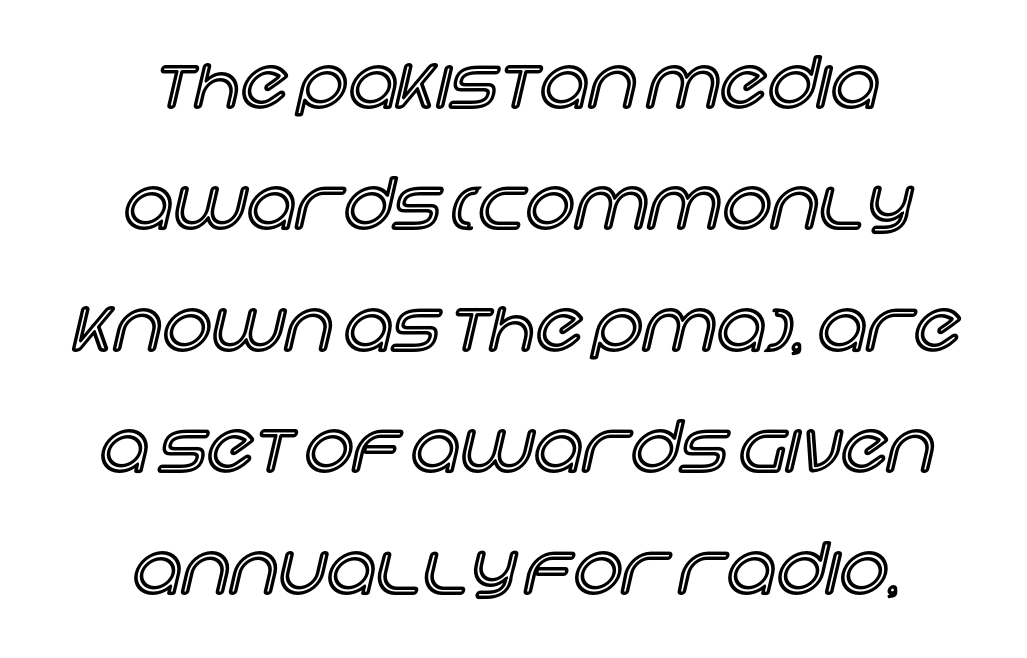
{"width": "normal", "x_height": "large", "monospaced": "no", "underline": "no", "align": "center", "line_spacing_ratio": 1.76, "letter_spacing": "normal", "letter_spacing_em": 0.0, "glyph_px": 69}
